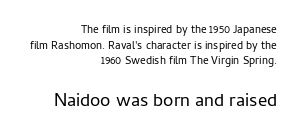
The image shows 23 px text type, upright; set right-aligned, tight line spacing (1.11x), normal letter spacing, not underlined; the second (bottom) block is 1.64x larger.
